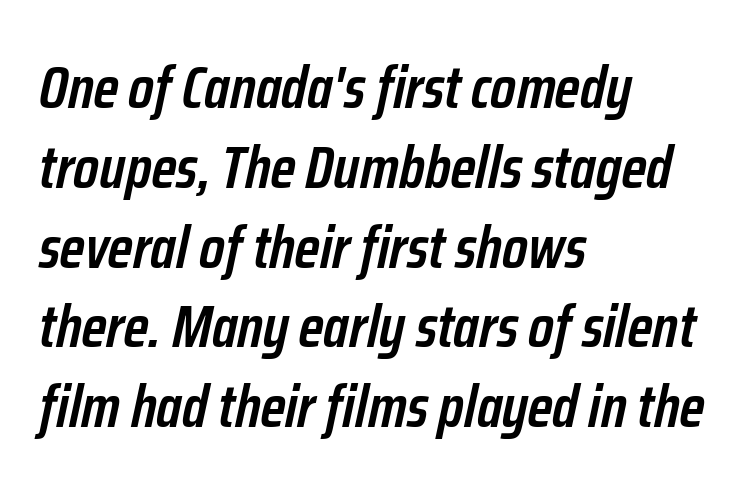
{"italic": "yes", "lean": "right", "slant_degrees": 12, "bold": "semi", "weight": "semibold", "width": "condensed", "stroke_contrast": "low", "x_height": "medium", "monospaced": "no", "underline": "no", "align": "left", "line_spacing": "normal", "line_spacing_ratio": 1.33, "letter_spacing": "normal", "letter_spacing_em": 0.0, "glyph_px": 60}
